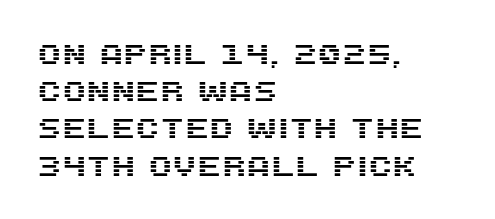
{"serif": "no", "italic": "no", "width": "normal", "stroke_contrast": "medium", "x_height": "large", "monospaced": "no", "underline": "no", "align": "left", "line_spacing": "normal", "line_spacing_ratio": 1.33, "letter_spacing": "normal", "letter_spacing_em": 0.0, "glyph_px": 28}
